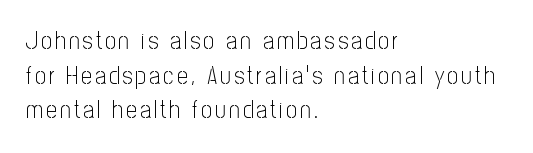
The image shows 24 px text type, upright; set left-aligned, normal line spacing (1.44x), not underlined.
